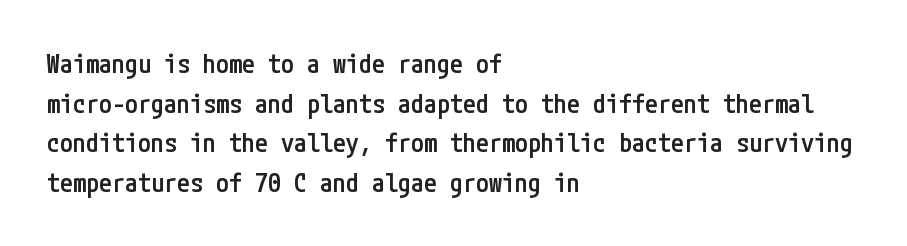
{"italic": "no", "bold": "semi", "underline": "no", "align": "left", "line_spacing": "normal", "line_spacing_ratio": 1.52, "letter_spacing": "normal", "letter_spacing_em": 0.0, "glyph_px": 26}
